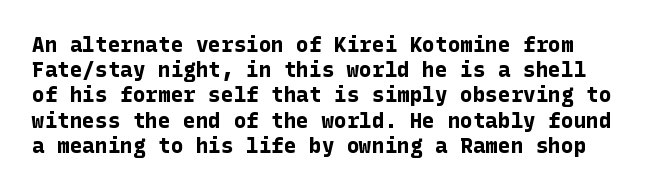
The image shows 21 px bold type, upright; set line spacing 1.2x, normal letter spacing, not underlined.
